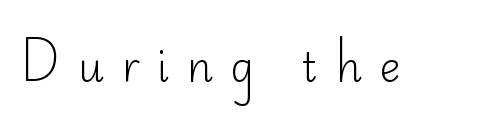
The image shows 40 px light sans-serif type, upright; set unusually wide letter spacing (+0.44 em), not underlined; low stroke contrast and a small x-height.
